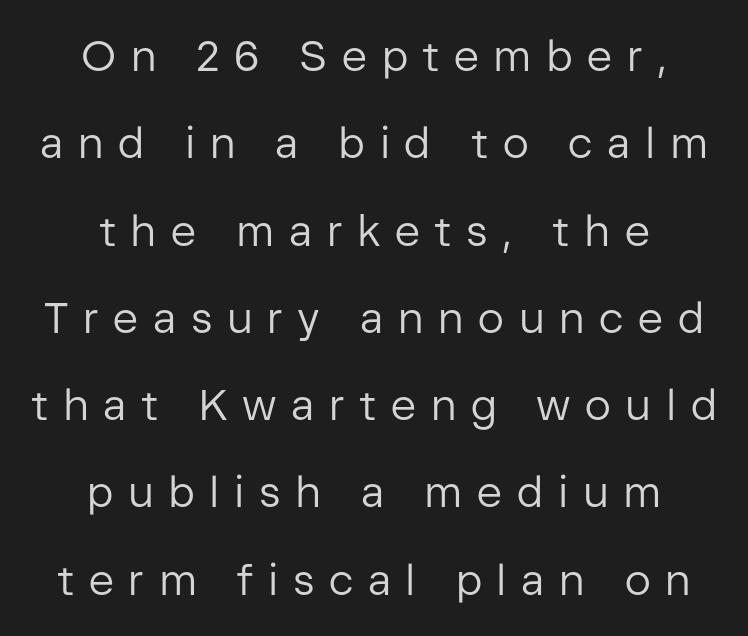
Do the characters align in a grid? No, the font is proportional. No feet cap the strokes, marking this as sans-serif type. It's the straight-up-and-down kind of type. Horizontally, the lines are justified to the midpoint only. Is the type heavy? It reads as light-to-regular instead. Notice the wide empty band between every row — that's loose leading.
